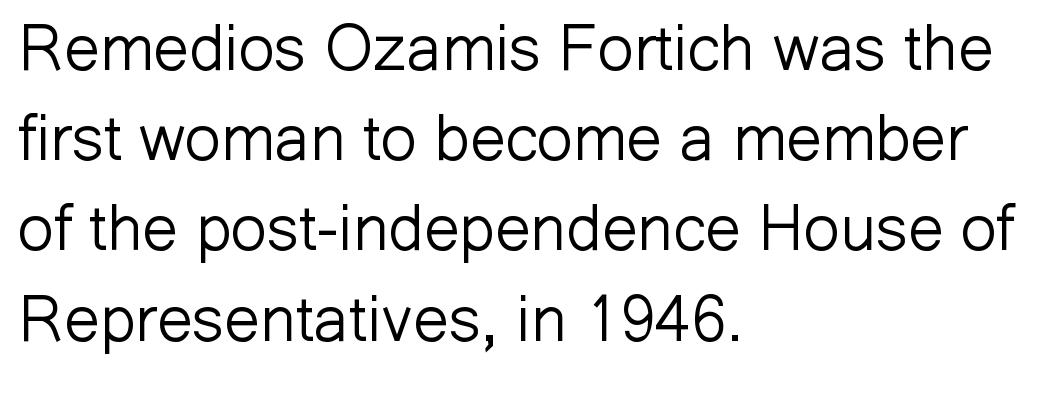
{"serif": "no", "italic": "no", "bold": "no", "weight": "light", "width": "normal", "stroke_contrast": "low", "x_height": "medium", "monospaced": "no", "underline": "no", "align": "left", "line_spacing": "normal", "line_spacing_ratio": 1.41, "letter_spacing": "normal", "letter_spacing_em": 0.0, "glyph_px": 64}
